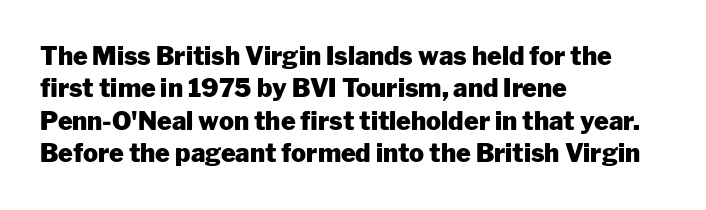
{"italic": "no", "bold": "yes", "underline": "no", "align": "left", "line_spacing": "normal", "line_spacing_ratio": 1.3, "letter_spacing": "normal", "letter_spacing_em": 0.0, "glyph_px": 25}
